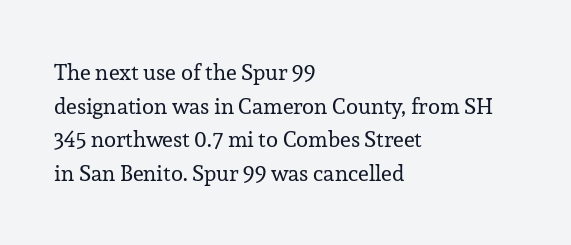
The image shows 22 px text type, upright; set left-aligned, normal line spacing (1.53x), normal letter spacing, not underlined.
